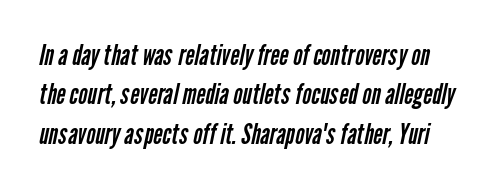
Q: Is the text bold? A: No.
Q: Is the typeface a serif or a sans-serif typeface? A: Sans-serif.
Q: Is the text underlined? A: No.
Q: Is the spacing between letters normal or unusually wide? A: Normal.
Q: Is the spacing between lines tight, normal or loose? A: Normal.
Q: Width (condensed, normal, or wide)? A: Condensed.
Q: Stroke contrast? A: Low.
Q: x-height? A: Medium.
Q: Monospaced? A: No.
